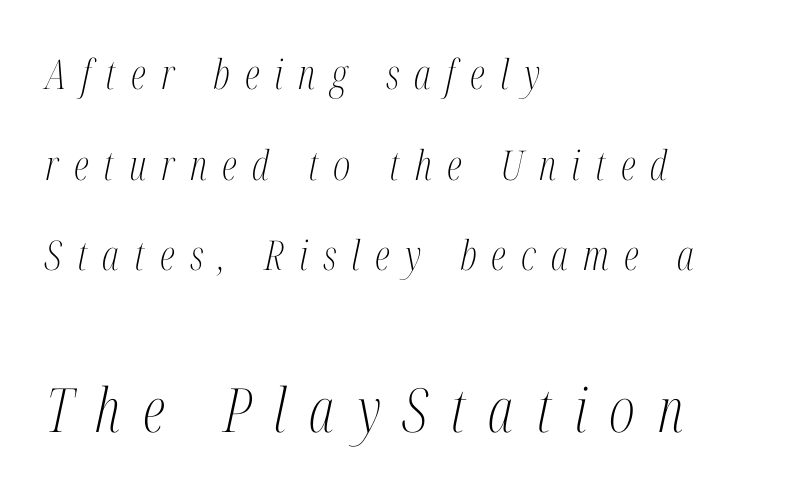
{"serif": "yes", "italic": "yes", "lean": "right", "slant_degrees": 12, "bold": "no", "weight": "light", "width": "condensed", "stroke_contrast": "medium", "x_height": "medium", "monospaced": "no", "underline": "no", "align": "left", "line_spacing": "loose", "line_spacing_ratio": 2.21, "letter_spacing": "wide", "letter_spacing_em": 0.37, "larger_block": "second", "size_ratio": 1.49, "glyph_px": 61}
